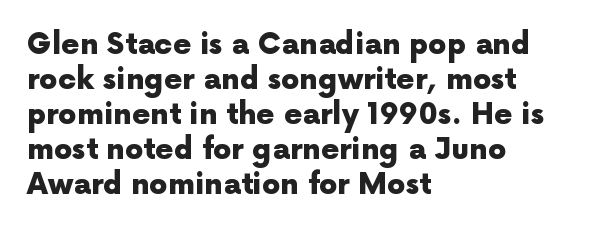
{"serif": "no", "italic": "no", "bold": "yes", "weight": "heavy", "width": "normal", "x_height": "medium", "monospaced": "no", "underline": "no", "align": "left", "line_spacing_ratio": 1.21, "letter_spacing": "normal", "letter_spacing_em": 0.0, "glyph_px": 29}
